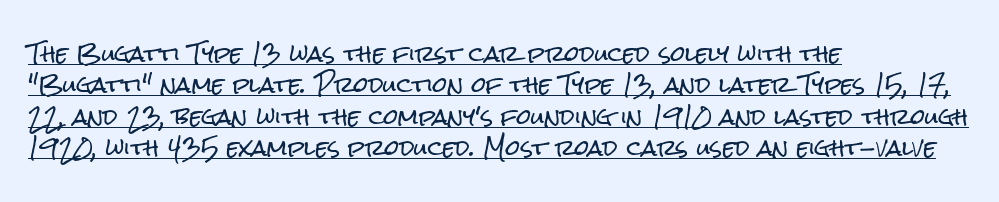
The image shows 21 px text type, upright; set left-aligned, normal line spacing (1.5x), normal letter spacing, underlined.
